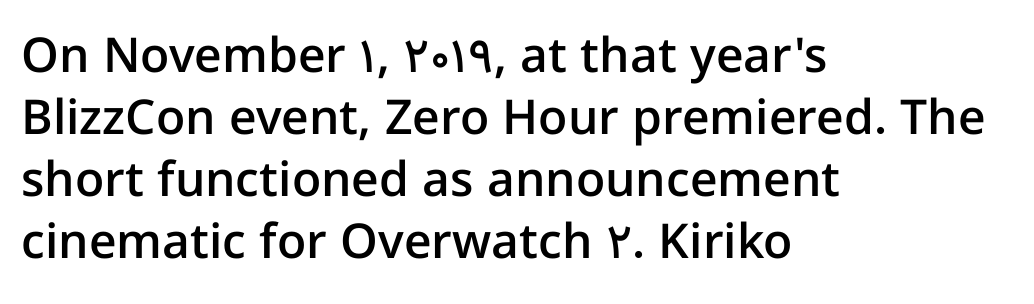
Q: Is the text bold? A: Semi-bold.
Q: Is the text italic (slanted)? A: No, it is upright.
Q: Is the typeface a serif or a sans-serif typeface? A: Sans-serif.
Q: Is the text underlined? A: No.
Q: How is the paragraph aligned? A: Left-aligned.
Q: Is the spacing between letters normal or unusually wide? A: Normal.
Q: Is the spacing between lines tight, normal or loose? A: Normal.
Q: Width (condensed, normal, or wide)? A: Normal.
Q: Stroke contrast? A: Low.
Q: x-height? A: Medium.
Q: Monospaced? A: No.
